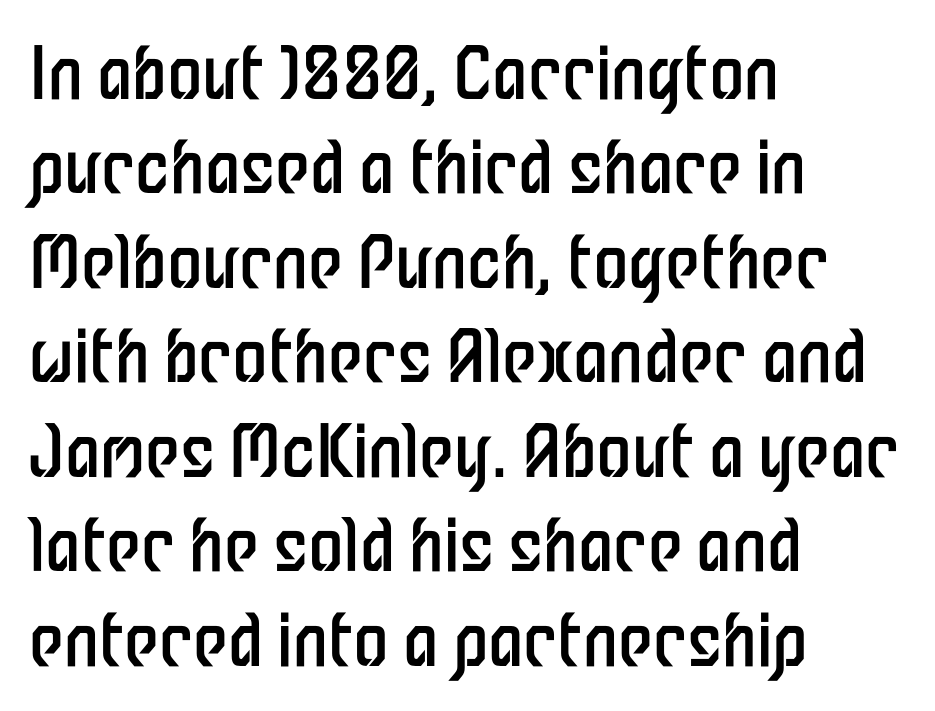
Q: Is the text bold? A: No.
Q: Is the text italic (slanted)? A: No, it is upright.
Q: Is the typeface a serif or a sans-serif typeface? A: Sans-serif.
Q: Is the text underlined? A: No.
Q: How is the paragraph aligned? A: Left-aligned.
Q: Is the spacing between letters normal or unusually wide? A: Normal.
Q: Is the spacing between lines tight, normal or loose? A: Normal.
Q: Width (condensed, normal, or wide)? A: Condensed.
Q: Stroke contrast? A: Low.
Q: x-height? A: Medium.
Q: Monospaced? A: No.
